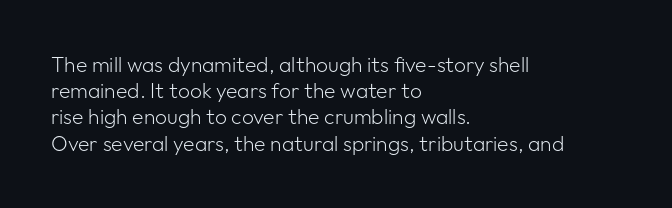
{"italic": "no", "bold": "no", "underline": "no", "align": "left", "line_spacing": "normal", "line_spacing_ratio": 1.25, "letter_spacing": "normal", "letter_spacing_em": 0.0, "glyph_px": 21}
